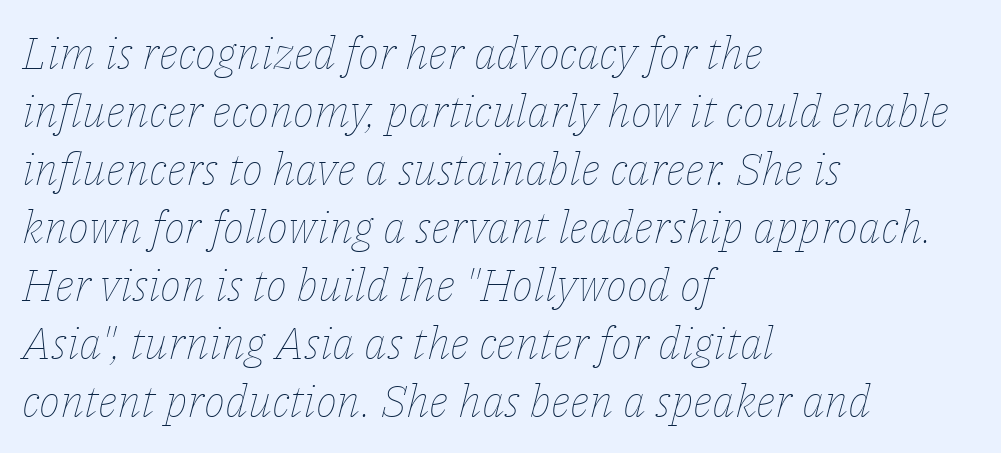
The image shows 45 px thin type, italic (leaning right); set left-aligned, normal line spacing (1.29x), normal letter spacing, not underlined; low stroke contrast and a medium x-height.
